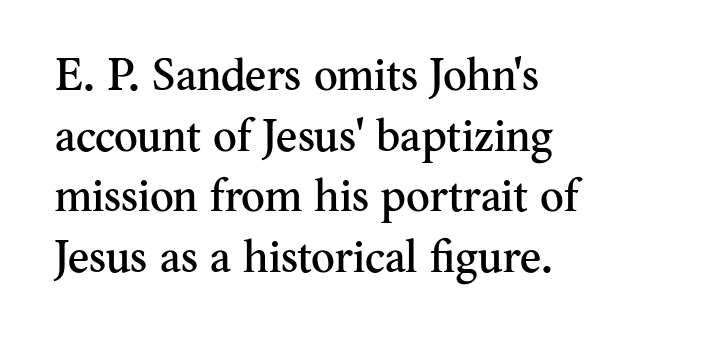
Q: Is the text italic (slanted)? A: No, it is upright.
Q: Is the typeface a serif or a sans-serif typeface? A: Serif.
Q: Is the text underlined? A: No.
Q: How is the paragraph aligned? A: Left-aligned.
Q: Is the spacing between letters normal or unusually wide? A: Normal.
Q: Is the spacing between lines tight, normal or loose? A: Normal.
Q: Width (condensed, normal, or wide)? A: Normal.
Q: Stroke contrast? A: Medium.
Q: x-height? A: Small.
Q: Monospaced? A: No.
